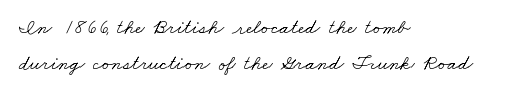
Q: Is the text bold? A: No.
Q: Is the text underlined? A: No.
Q: How is the paragraph aligned? A: Left-aligned.
Q: Is the spacing between letters normal or unusually wide? A: Normal.
